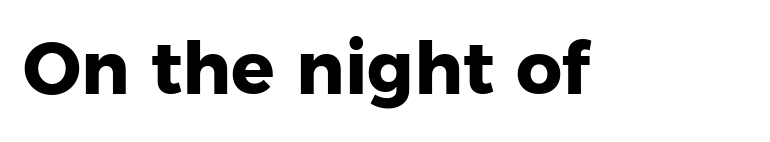
Q: Is the text bold? A: Yes.
Q: Is the text italic (slanted)? A: No, it is upright.
Q: Is the typeface a serif or a sans-serif typeface? A: Sans-serif.
Q: Is the text underlined? A: No.
Q: Is the spacing between letters normal or unusually wide? A: Normal.
Q: Width (condensed, normal, or wide)? A: Normal.
Q: Stroke contrast? A: Low.
Q: x-height? A: Medium.
Q: Monospaced? A: No.
